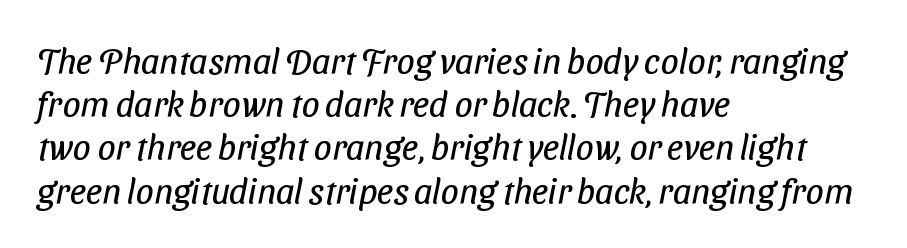
Q: Is the text bold? A: No.
Q: Is the typeface a serif or a sans-serif typeface? A: Sans-serif.
Q: Is the text underlined? A: No.
Q: How is the paragraph aligned? A: Left-aligned.
Q: Is the spacing between letters normal or unusually wide? A: Normal.
Q: Width (condensed, normal, or wide)? A: Condensed.
Q: Stroke contrast? A: Low.
Q: x-height? A: Medium.
Q: Monospaced? A: No.
